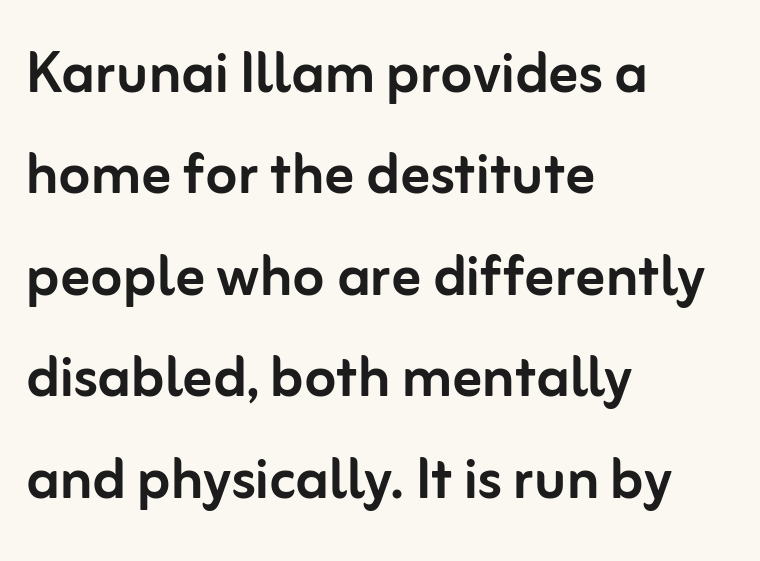
{"serif": "no", "italic": "no", "width": "normal", "stroke_contrast": "low", "x_height": "medium", "monospaced": "no", "underline": "no", "align": "left", "line_spacing": "normal", "line_spacing_ratio": 1.39, "letter_spacing": "normal", "letter_spacing_em": 0.0, "glyph_px": 73}
